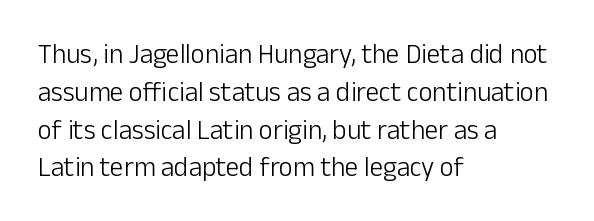
The image shows 27 px text type, upright; set left-aligned, normal line spacing (1.4x), normal letter spacing, not underlined.
